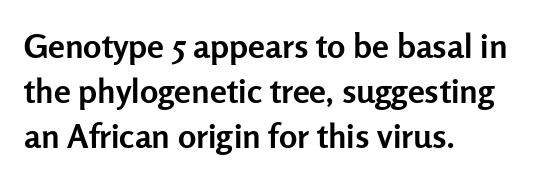
Underlining? Definitely not there. Posture: vertical. In terms of letterform style, serifs are entirely absent. In CSS terms this would be text-align: left.
